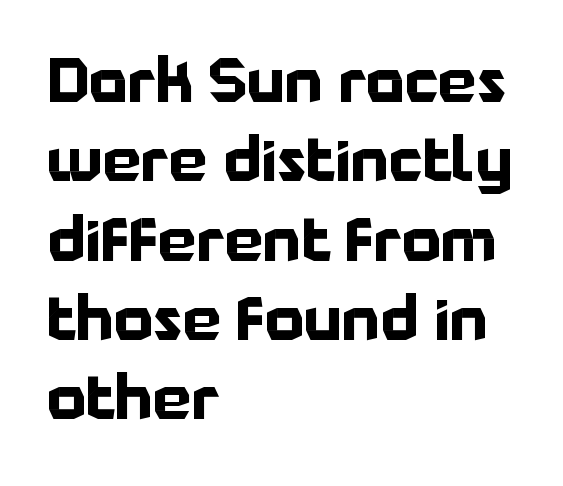
Q: Is the text bold? A: Yes.
Q: Is the text italic (slanted)? A: No, it is upright.
Q: Is the typeface a serif or a sans-serif typeface? A: Sans-serif.
Q: Is the text underlined? A: No.
Q: How is the paragraph aligned? A: Left-aligned.
Q: Is the spacing between letters normal or unusually wide? A: Normal.
Q: Is the spacing between lines tight, normal or loose? A: Normal.
Q: Width (condensed, normal, or wide)? A: Normal.
Q: Stroke contrast? A: Low.
Q: x-height? A: Medium.
Q: Monospaced? A: No.
